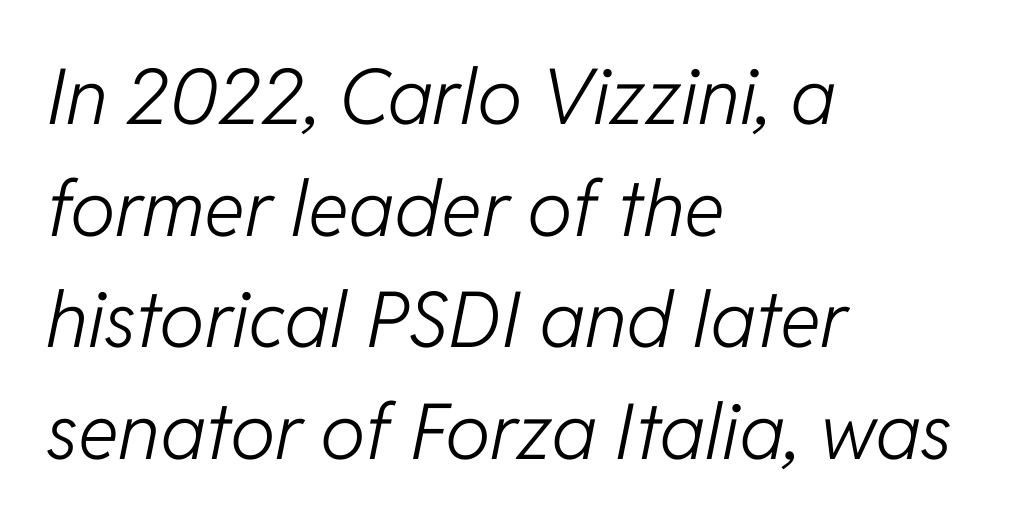
Q: Is the text bold? A: No.
Q: Is the text italic (slanted)? A: Yes, it leans right by about 11 degrees.
Q: Is the text underlined? A: No.
Q: How is the paragraph aligned? A: Left-aligned.
Q: Is the spacing between letters normal or unusually wide? A: Normal.
Q: Is the spacing between lines tight, normal or loose? A: Normal.
Q: Width (condensed, normal, or wide)? A: Normal.
Q: Stroke contrast? A: Low.
Q: x-height? A: Medium.
Q: Monospaced? A: No.
